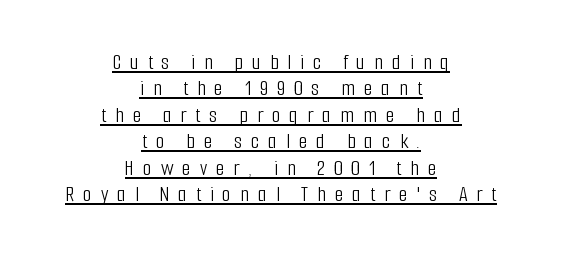
This sample trades vertical openness for compactness between lines. Upright lettering throughout. Where is the straight margin? There isn't one; the lines are centered. Honestly, the letter spacing is so wide it's the main thing you notice. The glyphs are accompanied by a horizontal stroke just below them.
